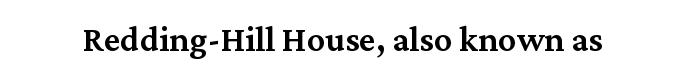
Q: Is the text bold? A: Semi-bold.
Q: Is the text italic (slanted)? A: No, it is upright.
Q: Is the typeface a serif or a sans-serif typeface? A: Serif.
Q: Is the text underlined? A: No.
Q: Is the spacing between letters normal or unusually wide? A: Normal.
Q: Width (condensed, normal, or wide)? A: Normal.
Q: Stroke contrast? A: Medium.
Q: x-height? A: Medium.
Q: Monospaced? A: No.
